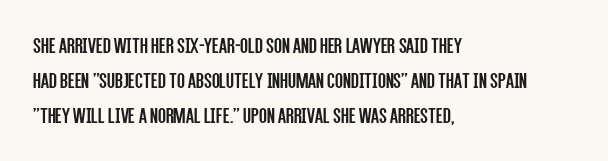
Q: Is the text bold? A: No.
Q: Is the text italic (slanted)? A: No, it is upright.
Q: Is the text underlined? A: No.
Q: How is the paragraph aligned? A: Left-aligned.
Q: Is the spacing between letters normal or unusually wide? A: Normal.
Q: Is the spacing between lines tight, normal or loose? A: Normal.
